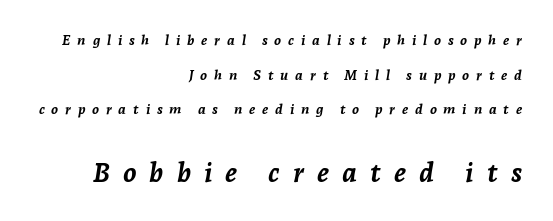
Reading down the block, your eye finds every line finishing at a fixed right position. Reading top to bottom, the characters get bigger at the block break. Letters rest on an invisible, unmarked baseline. The specimen reads as italic at a glance. The letterforms stand isolated, each surrounded by extra space. Notice how thick the strokes are: this is what a full bold looks like.
